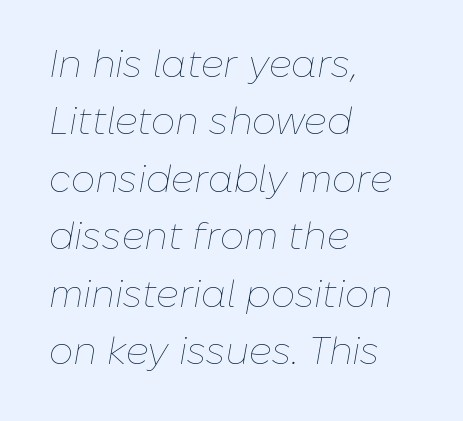
{"italic": "yes", "lean": "right", "slant_degrees": 10, "bold": "no", "weight": "thin", "width": "normal", "stroke_contrast": "low", "x_height": "medium", "monospaced": "no", "underline": "no", "align": "left", "line_spacing": "normal", "line_spacing_ratio": 1.51, "letter_spacing": "normal", "letter_spacing_em": 0.0, "glyph_px": 38}
